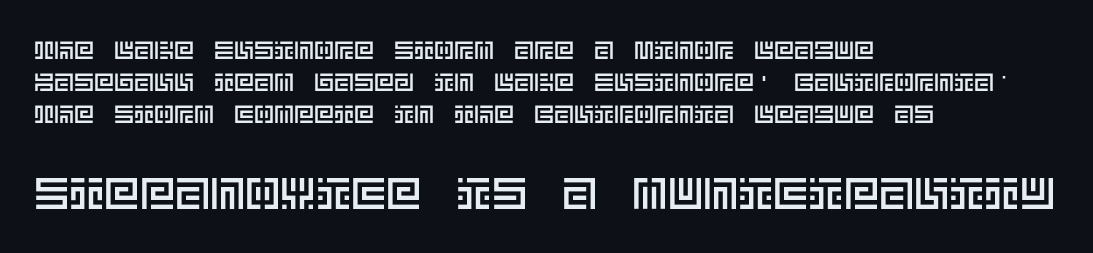
Q: Is the text italic (slanted)? A: No, it is upright.
Q: Is the text underlined? A: No.
Q: How is the paragraph aligned? A: Left-aligned.
Q: Is the spacing between letters normal or unusually wide? A: Normal.
Q: Is the spacing between lines tight, normal or loose? A: Normal.
Q: Which block of text is set in a larger size, the first (top) or the second (bottom)? A: The second (bottom) one.
Q: Width (condensed, normal, or wide)? A: Normal.
Q: x-height? A: Large.
